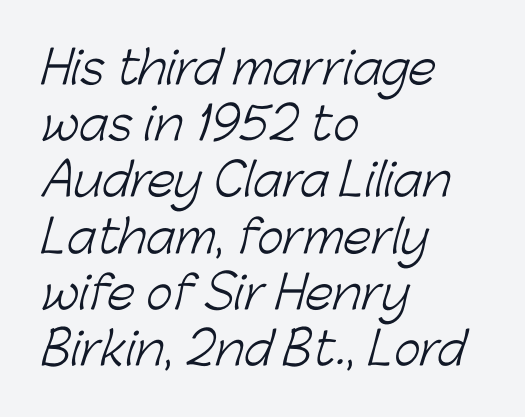
These lines are composed in type without serifs. Glance below the letters and you will spot only blank space. The letters advance in unequal steps, a hallmark of proportional type. Students, note that the glyphs here touch the page at normal intervals. Counters stay open thanks to moderate or lighter strokes. Horizontal bands of white between lines are of average thickness.
